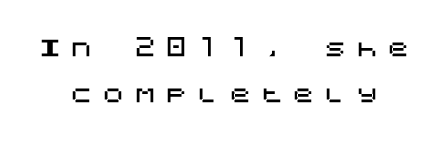
Q: Is the text italic (slanted)? A: No, it is upright.
Q: Is the text underlined? A: No.
Q: How is the paragraph aligned? A: Centered.
Q: Is the spacing between letters normal or unusually wide? A: Unusually wide.
Q: Is the spacing between lines tight, normal or loose? A: Loose.
